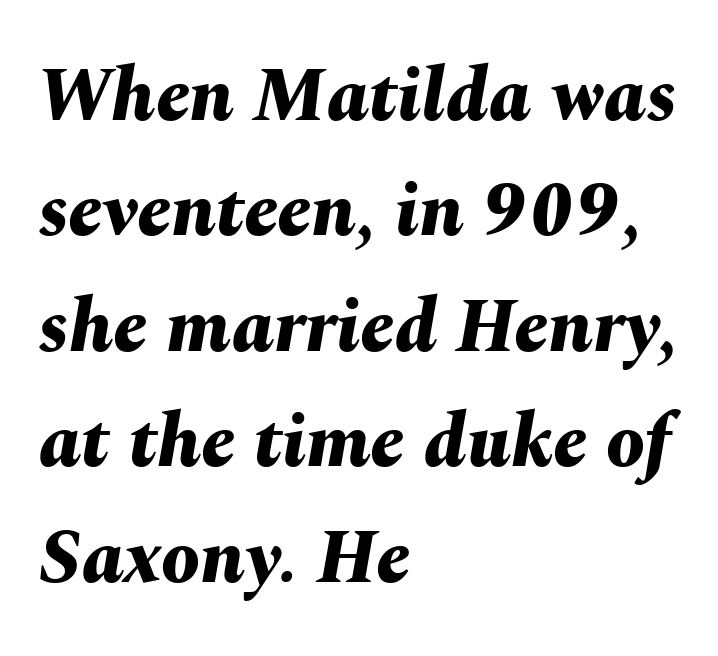
{"italic": "yes", "lean": "right", "slant_degrees": 10, "bold": "yes", "weight": "bold", "width": "normal", "stroke_contrast": "medium", "x_height": "medium", "monospaced": "no", "underline": "no", "align": "left", "line_spacing": "normal", "line_spacing_ratio": 1.5, "letter_spacing": "normal", "letter_spacing_em": 0.0, "glyph_px": 77}
